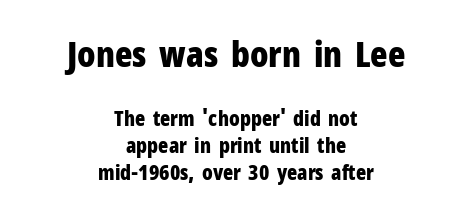
{"serif": "no", "italic": "no", "bold": "yes", "weight": "bold", "width": "condensed", "stroke_contrast": "low", "x_height": "medium", "monospaced": "no", "underline": "no", "align": "center", "line_spacing": "normal", "line_spacing_ratio": 1.28, "letter_spacing": "normal", "letter_spacing_em": 0.0, "larger_block": "first", "size_ratio": 1.71, "glyph_px": 36}
